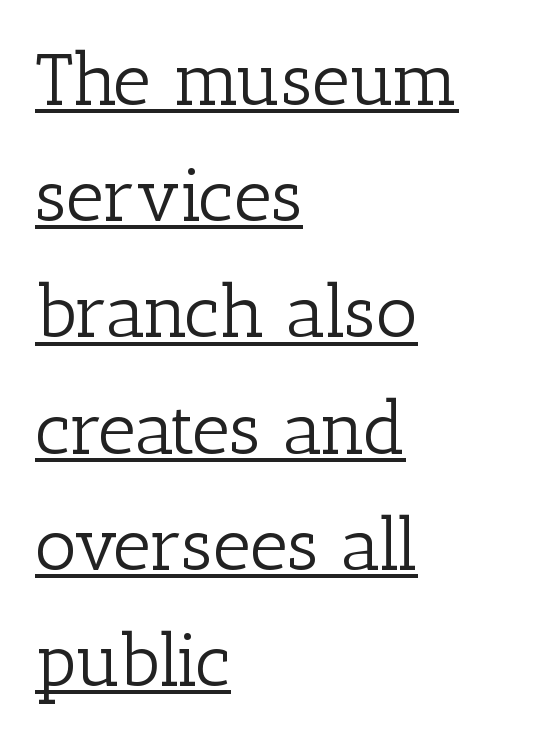
Vertical strokes here are truly vertical. The vertical gap from one line to the next is medium. Check where the strokes stop: tiny serifs finish them off. Like a heading marked for emphasis, these lines bear an underscore. A typesetter would call this proportional, since set widths differ per character. Students, note that the glyphs here touch the page at normal intervals.
